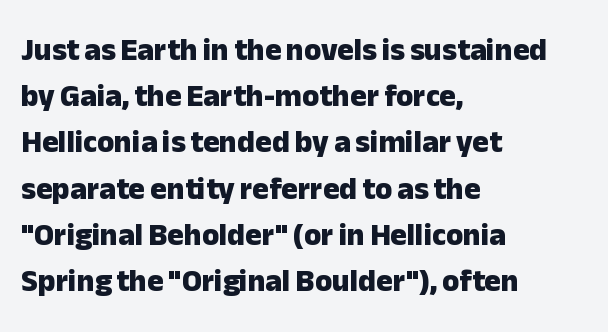
The image shows 31 px heavy sans-serif type, upright; set left-aligned, normal line spacing (1.49x), normal letter spacing, not underlined; low stroke contrast and a medium x-height.
